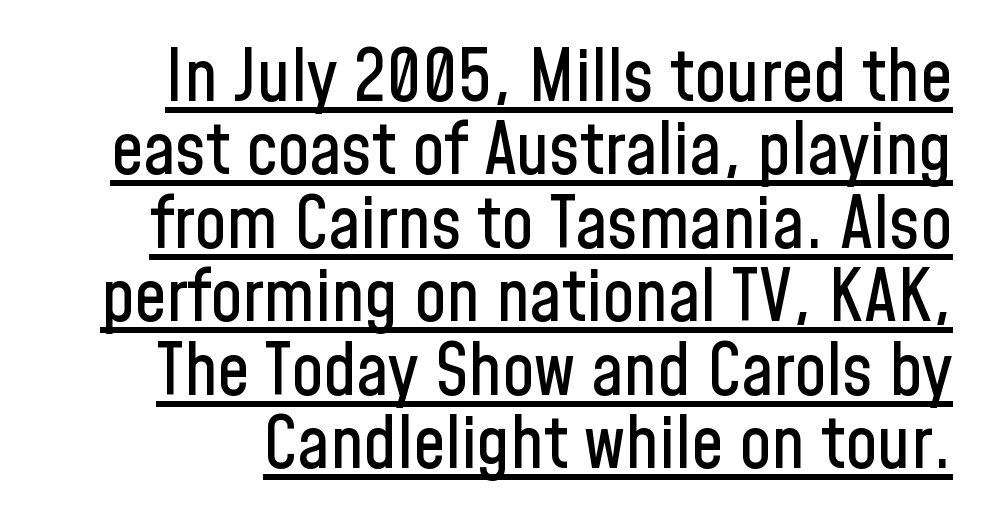
{"serif": "no", "italic": "no", "width": "condensed", "stroke_contrast": "low", "x_height": "medium", "monospaced": "no", "underline": "yes", "line_spacing": "tight", "line_spacing_ratio": 1.02, "letter_spacing": "normal", "letter_spacing_em": 0.0, "glyph_px": 72}
